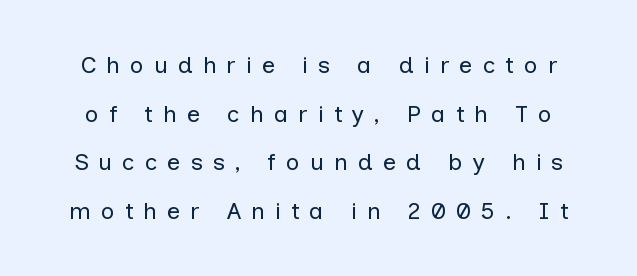
{"italic": "no", "bold": "no", "underline": "no", "line_spacing": "loose", "line_spacing_ratio": 2.03, "letter_spacing": "wide", "letter_spacing_em": 0.41, "glyph_px": 24}
